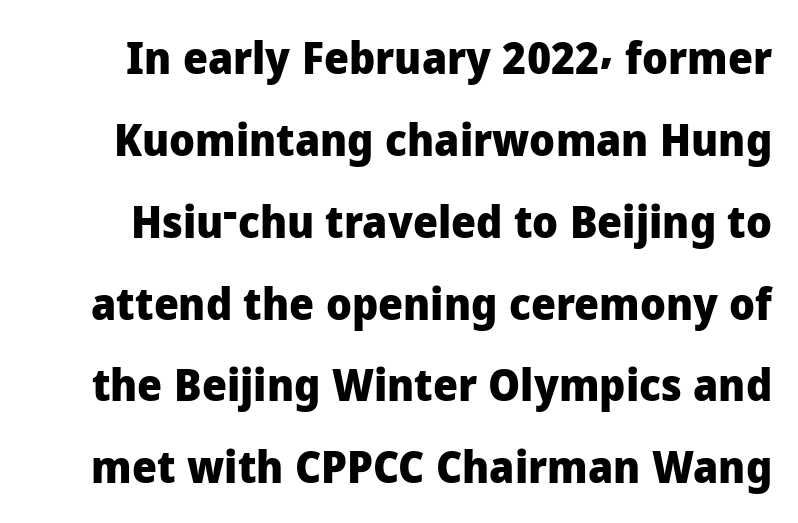
{"serif": "no", "italic": "no", "bold": "yes", "weight": "heavy", "width": "normal", "stroke_contrast": "low", "x_height": "medium", "monospaced": "no", "underline": "no", "line_spacing_ratio": 1.86, "letter_spacing": "normal", "letter_spacing_em": 0.0, "glyph_px": 44}
